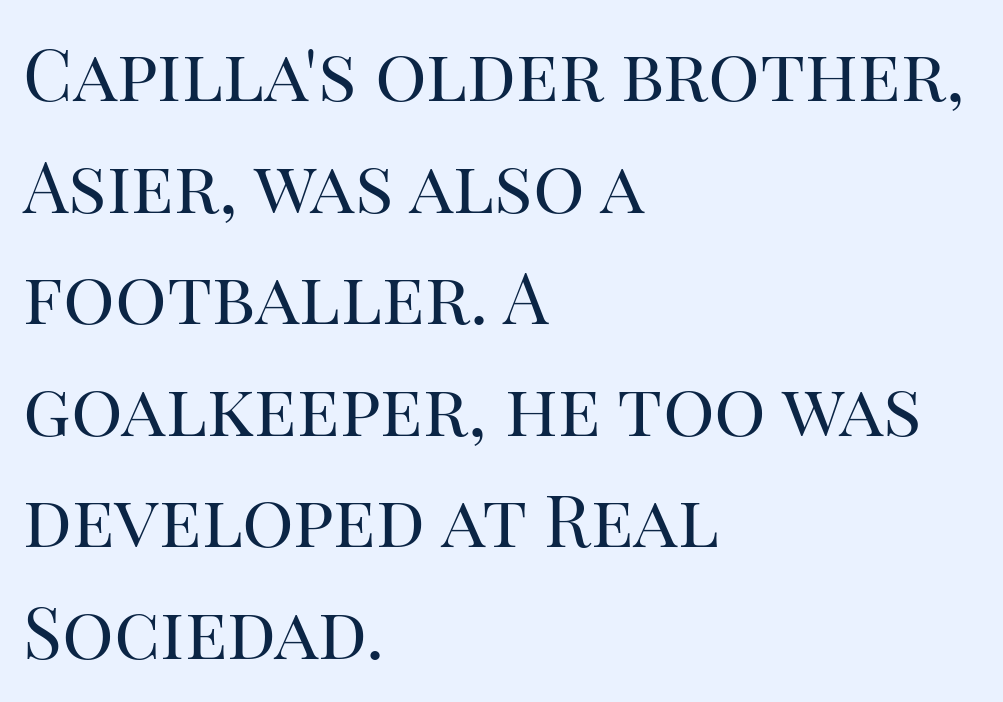
The image shows 72 px regular-weight serif type, upright; set left-aligned, normal line spacing (1.55x), normal letter spacing, not underlined; high stroke contrast and a large x-height.
